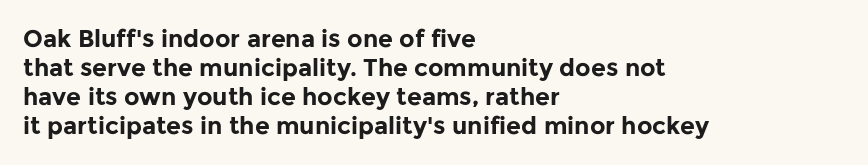
The image shows 24 px bold type, upright; set left-aligned, line spacing 1.21x, normal letter spacing, not underlined.
